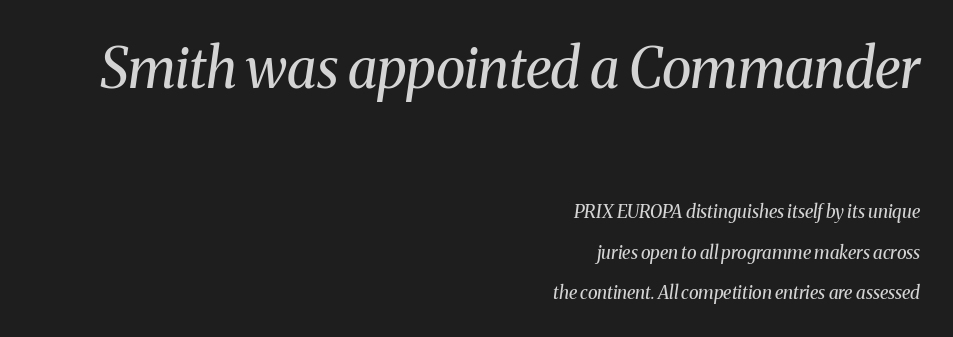
{"serif": "yes", "italic": "yes", "lean": "right", "slant_degrees": 8, "bold": "no", "weight": "regular", "width": "normal", "stroke_contrast": "medium", "x_height": "medium", "monospaced": "no", "underline": "no", "align": "right", "line_spacing": "loose", "line_spacing_ratio": 2.24, "letter_spacing": "normal", "letter_spacing_em": 0.0, "larger_block": "first", "size_ratio": 3.06, "glyph_px": 55}
